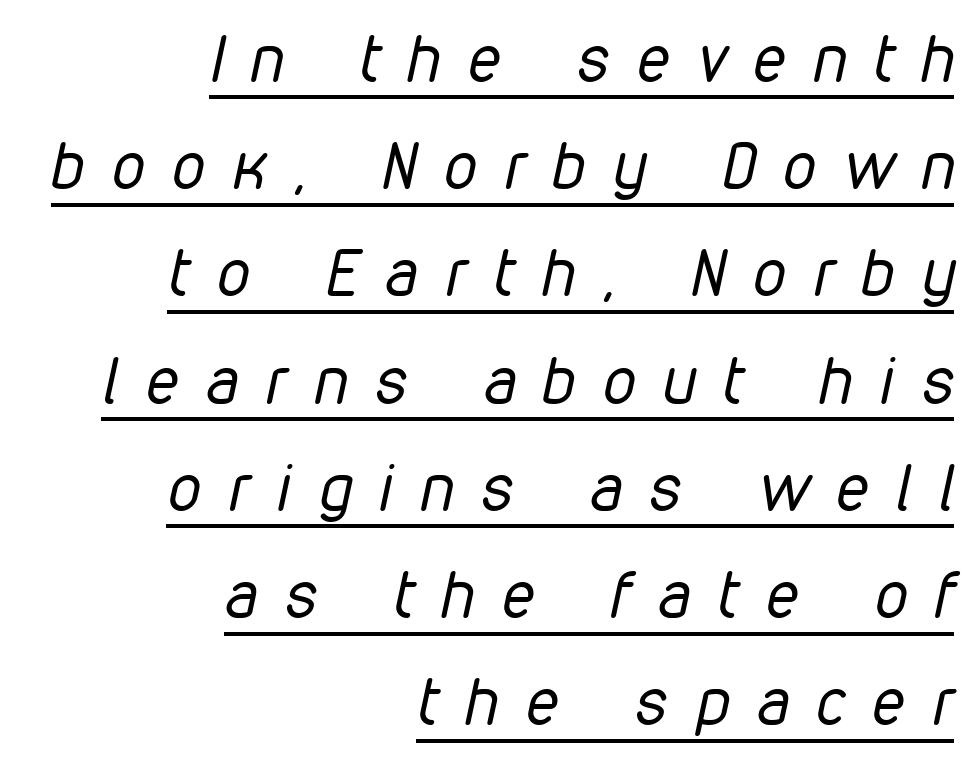
Q: Is the text bold? A: No.
Q: Is the text italic (slanted)? A: Yes, it leans right by about 12 degrees.
Q: Is the text underlined? A: Yes.
Q: How is the paragraph aligned? A: Right-aligned.
Q: Is the spacing between letters normal or unusually wide? A: Unusually wide.
Q: Is the spacing between lines tight, normal or loose? A: Normal.
Q: Width (condensed, normal, or wide)? A: Condensed.
Q: Stroke contrast? A: Low.
Q: x-height? A: Medium.
Q: Monospaced? A: No.
